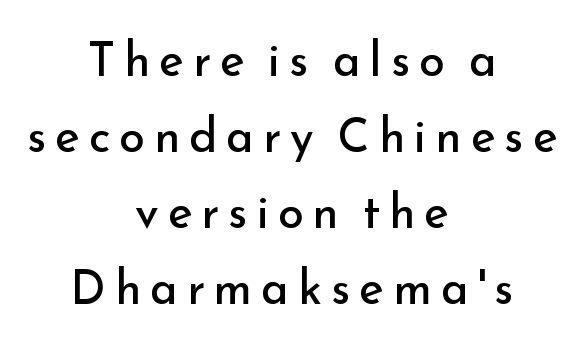
The weight tops out at a normal text grade. Classification — sans serif. The lines sit at an ordinary, default distance from one another. The foot of each line stays bare and open.
